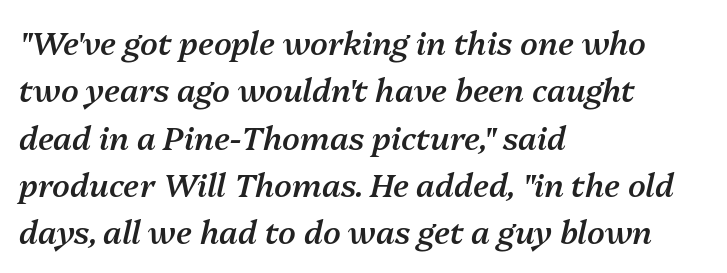
These lines keep a tight, regular rhythm from letter to letter. Vertical spacing — default. Is the type slanted? Yes — the strokes lean at a clear angle. Only glyphs here, with clear space below each row. Each letter keeps its own natural width here, so spacing adapts to shape.
